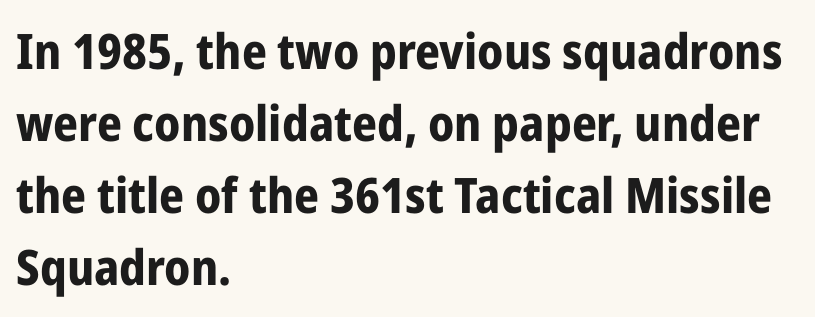
The image shows 49 px bold, condensed sans-serif type, upright; set left-aligned, normal line spacing (1.47x), normal letter spacing, not underlined; low stroke contrast and a medium x-height.
